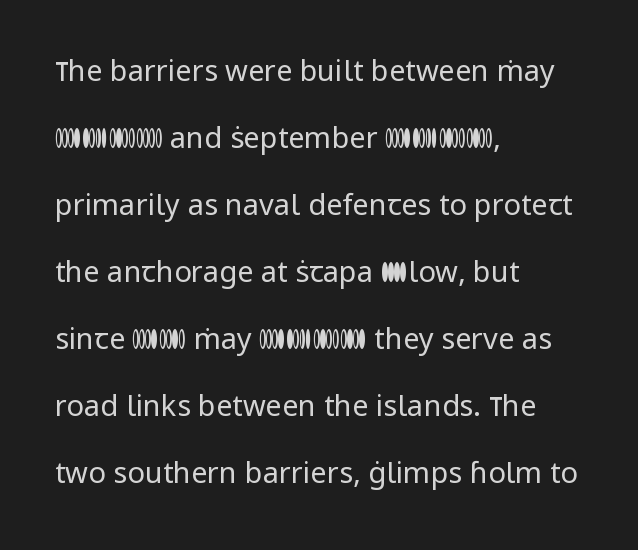
Q: Is the text bold? A: No.
Q: Is the text italic (slanted)? A: No, it is upright.
Q: Is the typeface a serif or a sans-serif typeface? A: Sans-serif.
Q: Is the text underlined? A: No.
Q: How is the paragraph aligned? A: Left-aligned.
Q: Is the spacing between letters normal or unusually wide? A: Normal.
Q: Is the spacing between lines tight, normal or loose? A: Loose.
Q: Width (condensed, normal, or wide)? A: Normal.
Q: Stroke contrast? A: Low.
Q: x-height? A: Medium.
Q: Monospaced? A: No.
